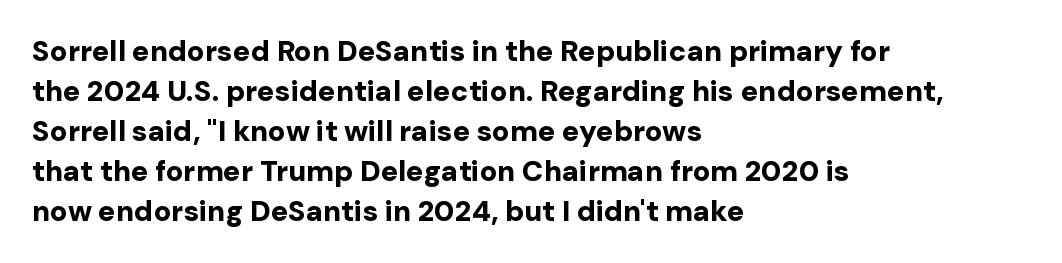
The strokes are fattened all the way to bold. The passage shown is typeset with a sans-serif family. A roman cut, with each character standing at attention. Spacing verdict: proportional, widths tailored to each character. Decoration check: the copy has no underline. What stands out about the letter spacing? Nothing — it is the standard amount.
